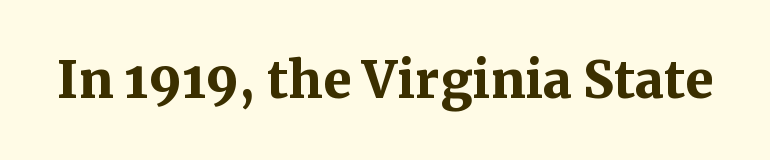
{"serif": "yes", "italic": "no", "bold": "yes", "weight": "semibold", "width": "normal", "stroke_contrast": "medium", "x_height": "medium", "monospaced": "no", "underline": "no", "letter_spacing": "normal", "letter_spacing_em": 0.0, "glyph_px": 69}
